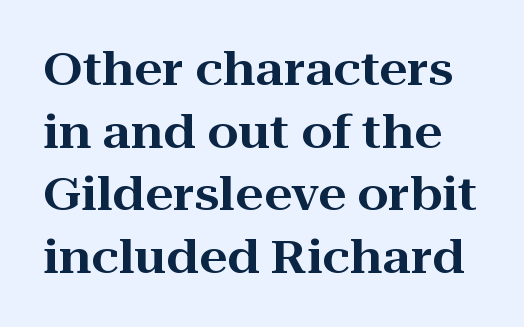
The image shows 45 px wide serif type, upright; set normal line spacing (1.39x), normal letter spacing, not underlined; high stroke contrast and a medium x-height.
